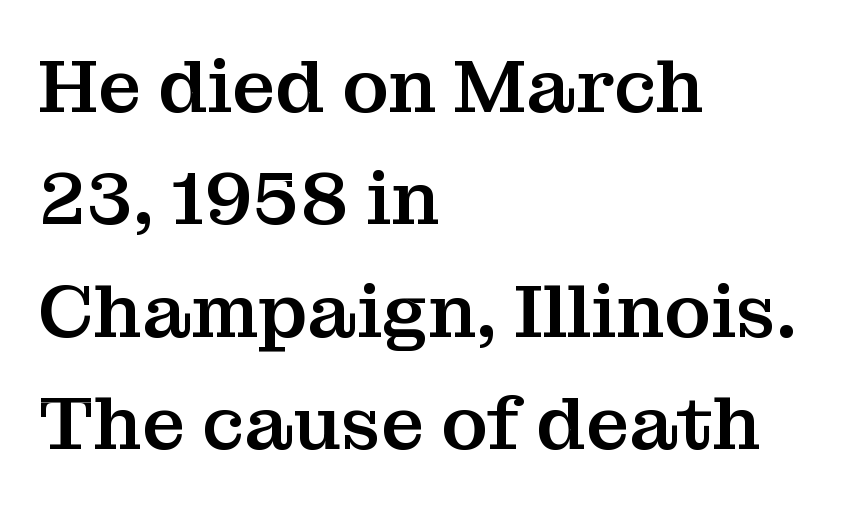
The image shows 75 px serif type, upright; set left-aligned, normal line spacing (1.5x), normal letter spacing, not underlined; medium stroke contrast and a medium x-height.
